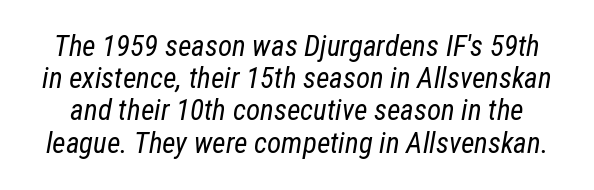
Character widths vary here, with narrow letters taking less room than wide ones. Check under the words: just untouched page. Cramped leading. The passage shown leans; its letterforms are oblique. This rendering leaves character spacing at its baseline value. On a weight scale, this lands at 450 or below.
